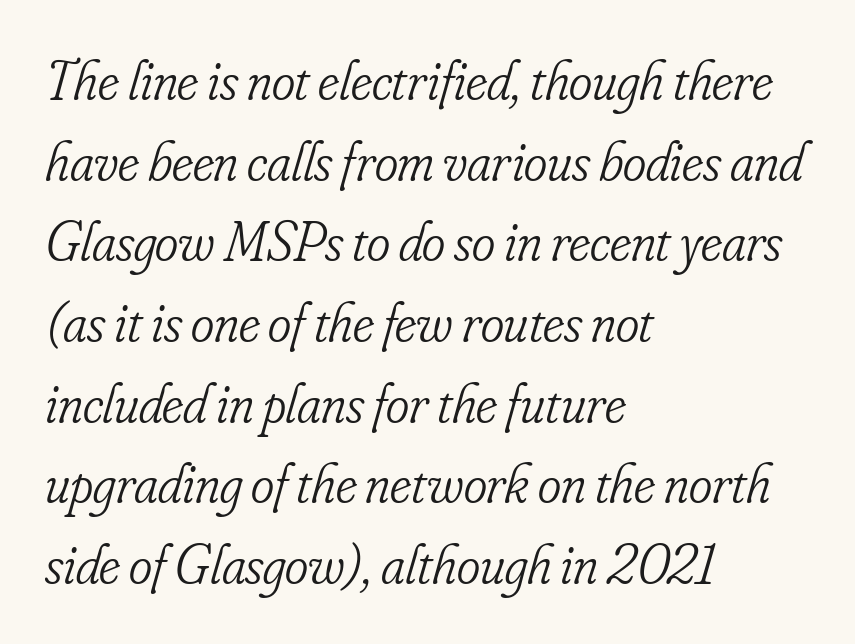
{"serif": "yes", "italic": "yes", "lean": "right", "slant_degrees": 16, "bold": "no", "weight": "light", "width": "condensed", "stroke_contrast": "low", "x_height": "small", "monospaced": "no", "underline": "no", "align": "left", "line_spacing": "normal", "line_spacing_ratio": 1.44, "letter_spacing": "normal", "letter_spacing_em": 0.0, "glyph_px": 56}
